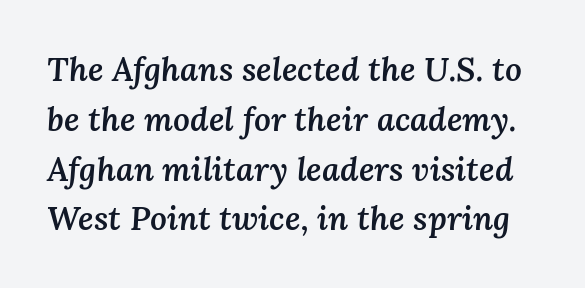
The image shows 33 px semibold type, italic (leaning right); set normal line spacing (1.51x), normal letter spacing, not underlined; medium stroke contrast and a medium x-height.
